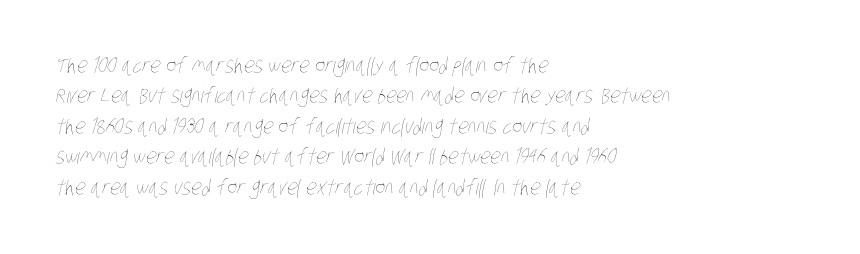
The image shows 21 px text type; set left-aligned, normal line spacing (1.45x), normal letter spacing, not underlined.
